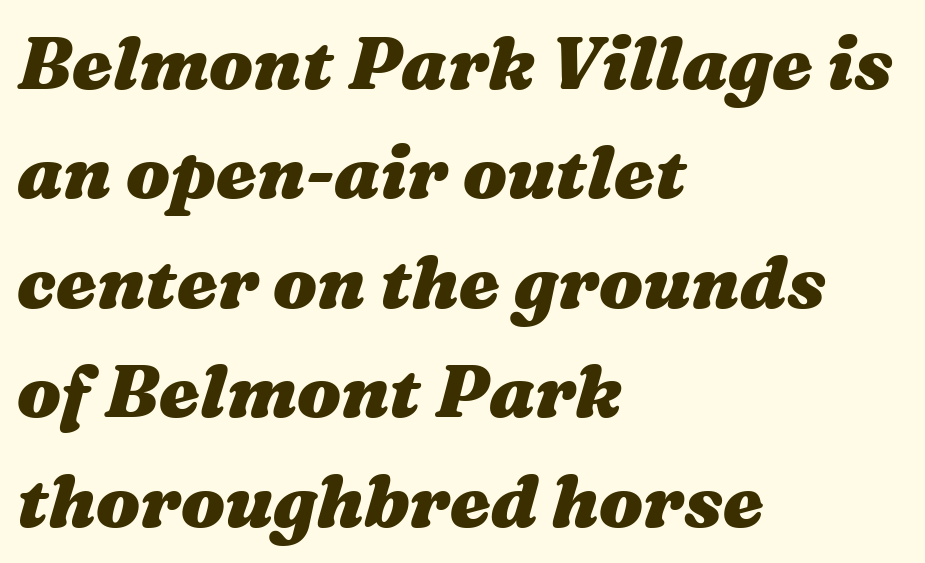
Casual observation: everything's shoved over to the left. Horizontal bands of white between lines are of average thickness. The letters sit at their default tracking, neither squeezed nor spread. Think of a printed novel: that variable character pitch is what you see here. These words are printed bold, with thick strokes throughout. Just letters on the line, the space beneath them empty.
